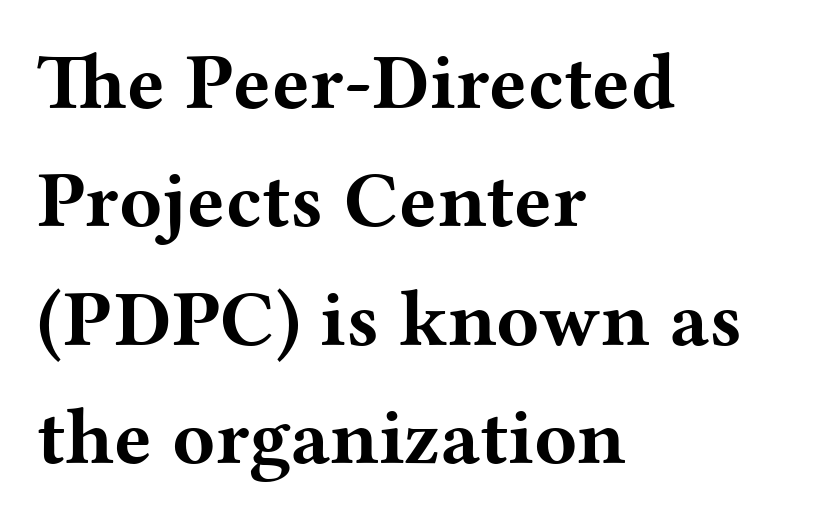
{"serif": "yes", "italic": "no", "bold": "yes", "weight": "bold", "width": "wide", "stroke_contrast": "medium", "x_height": "medium", "monospaced": "no", "underline": "no", "align": "left", "line_spacing": "normal", "line_spacing_ratio": 1.5, "letter_spacing": "normal", "letter_spacing_em": 0.0, "glyph_px": 79}
